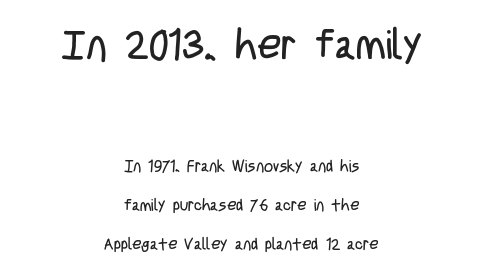
{"serif": "no", "italic": "no", "bold": "no", "weight": "regular", "width": "condensed", "stroke_contrast": "low", "x_height": "large", "monospaced": "no", "underline": "no", "align": "center", "line_spacing": "loose", "line_spacing_ratio": 2.44, "letter_spacing": "normal", "letter_spacing_em": 0.0, "larger_block": "first", "size_ratio": 2.56, "glyph_px": 41}
